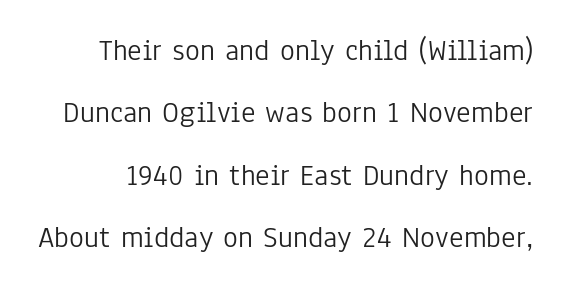
What stands out about the letter spacing? Nothing — it is the standard amount. Tall strokes in this sample are plumb rather than angled. Each new line begins a long way beneath the previous one. These lines are composed in type without serifs. You could not count columns in this text — the font is proportionally spaced.
